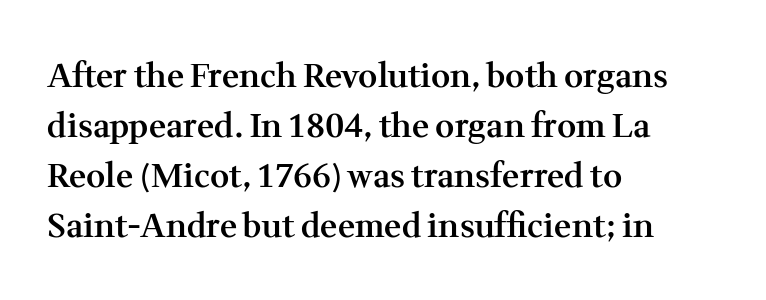
{"serif": "yes", "italic": "no", "bold": "semi", "weight": "semibold", "width": "normal", "stroke_contrast": "medium", "x_height": "medium", "monospaced": "no", "underline": "no", "align": "left", "line_spacing": "normal", "line_spacing_ratio": 1.52, "letter_spacing": "normal", "letter_spacing_em": 0.0, "glyph_px": 33}
